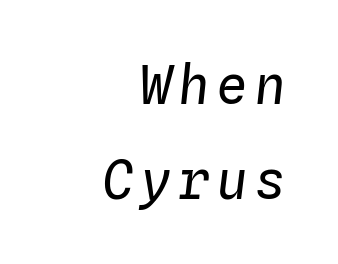
Q: Is the text bold? A: No.
Q: Is the text italic (slanted)? A: Yes, it leans right by about 4 degrees.
Q: Is the text underlined? A: No.
Q: How is the paragraph aligned? A: Right-aligned.
Q: Width (condensed, normal, or wide)? A: Normal.
Q: Stroke contrast? A: Low.
Q: x-height? A: Medium.
Q: Monospaced? A: Yes.
